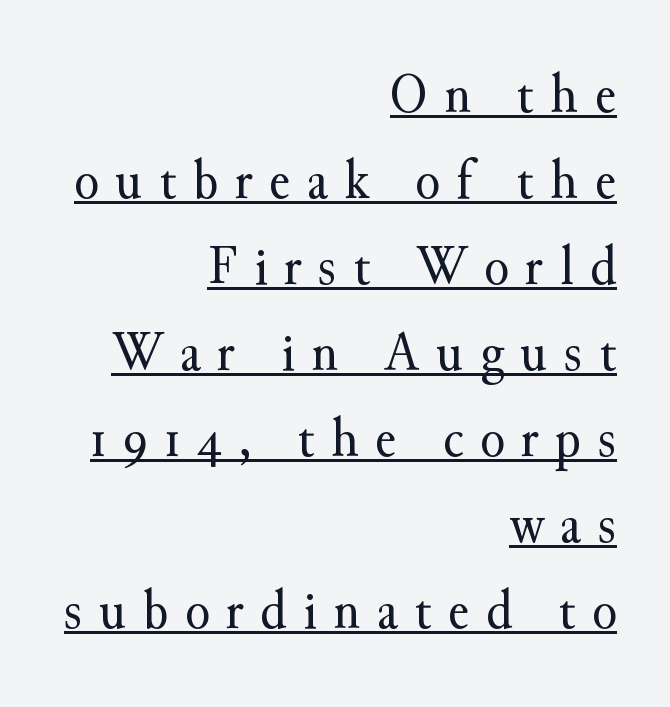
Here the designer chose a conventional face with non-uniform glyph widths. Tracking here is generous; glyphs stand well apart from one another. The font's upright variant was chosen for this text. Line spacing here is normal. Bold? No — there's no thickening of the strokes.
